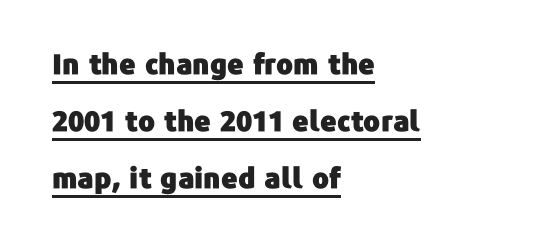
Honestly, the underline is the first thing you notice here. Nobody touched the tracking dial on this one. Every character sits straight up, as roman type does. The passage shown is typed in a proportional face where columns would drift.
